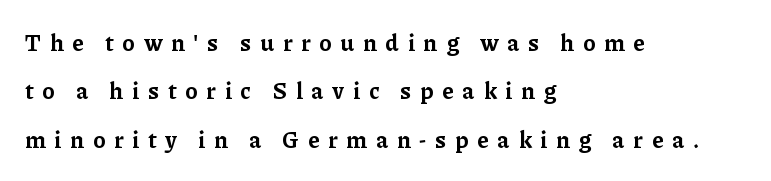
{"italic": "no", "bold": "yes", "underline": "no", "align": "left", "line_spacing": "loose", "line_spacing_ratio": 2.1, "letter_spacing": "wide", "letter_spacing_em": 0.39, "glyph_px": 23}
